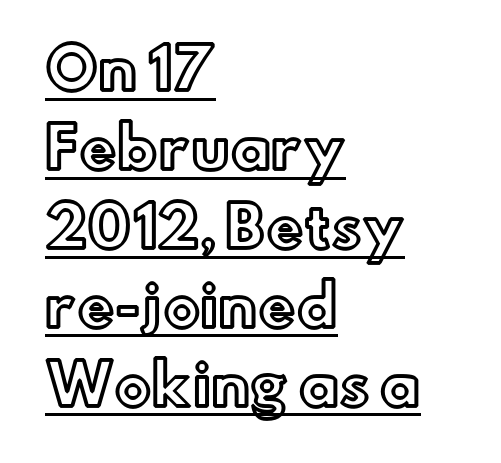
Q: Is the text italic (slanted)? A: No, it is upright.
Q: Is the text underlined? A: Yes.
Q: How is the paragraph aligned? A: Left-aligned.
Q: Is the spacing between letters normal or unusually wide? A: Normal.
Q: Is the spacing between lines tight, normal or loose? A: Normal.
Q: Width (condensed, normal, or wide)? A: Normal.
Q: x-height? A: Small.
Q: Monospaced? A: No.
